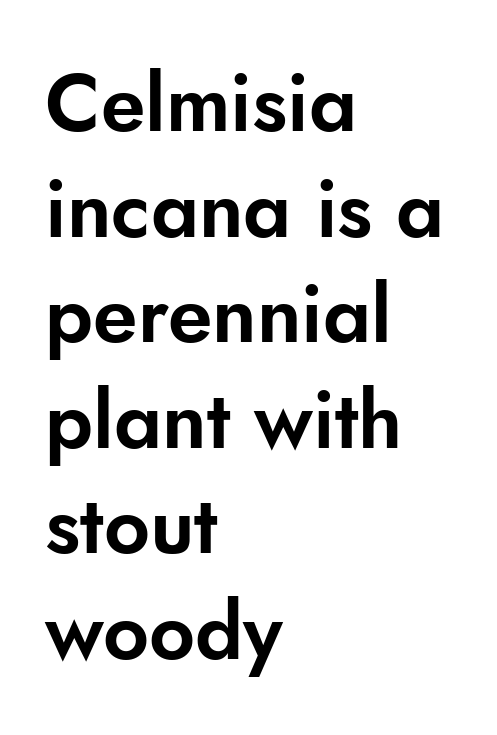
These lines were composed using upright roman letters. Look at the bottom of the vertical strokes: they stop flat, with no serifs. Standard letterfit; no display-style spreading of the glyphs. Is this a fixed-width face? No — the glyphs have proportional, varying widths.
